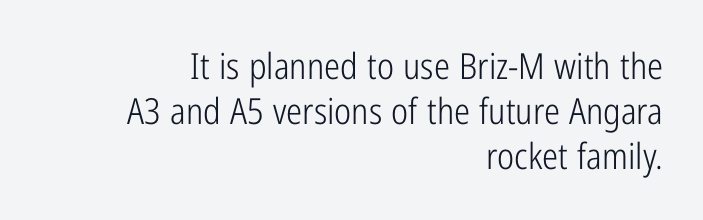
{"serif": "no", "italic": "no", "bold": "no", "weight": "light", "width": "condensed", "stroke_contrast": "low", "x_height": "medium", "monospaced": "no", "underline": "no", "align": "right", "line_spacing": "normal", "line_spacing_ratio": 1.25, "letter_spacing": "normal", "letter_spacing_em": 0.0, "glyph_px": 36}
